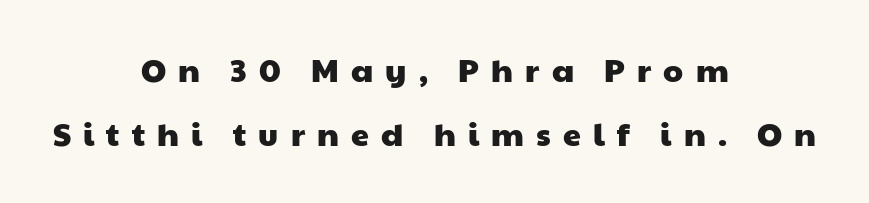
Horizontal bands of white between lines are thick stripes. The passage shown is not underscored anywhere. Each letter keeps its own natural width here, so spacing adapts to shape. Alignment: centered.
